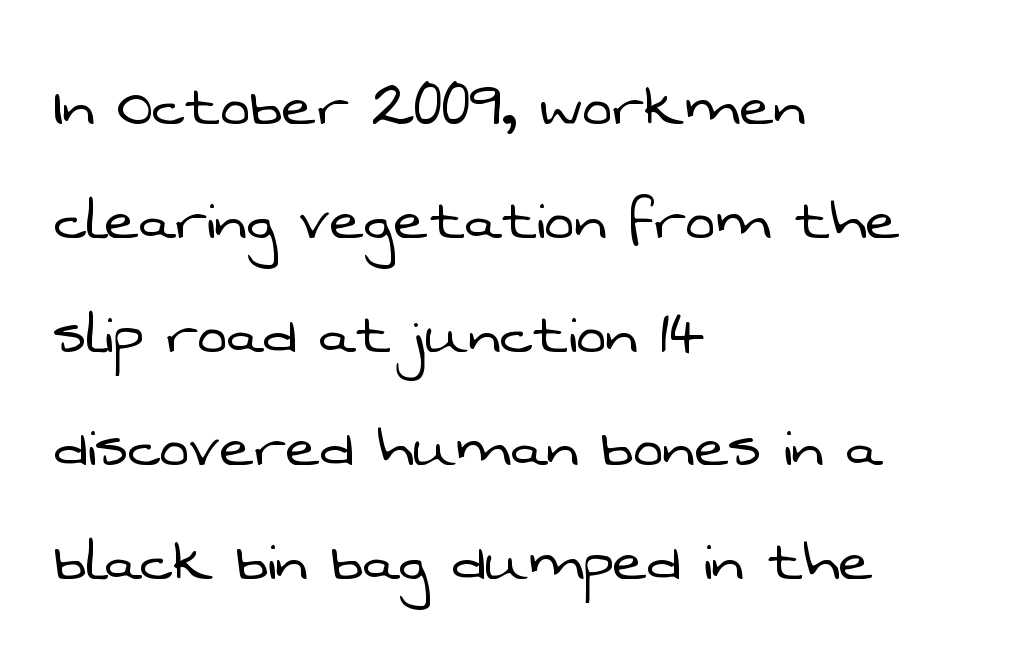
What stands out about the letter spacing? Nothing — it is the standard amount. Horizontal bands of white between lines are of average thickness. Descenders are the only things crossing below the line. The passage shown is typed in a proportional face where columns would drift.
